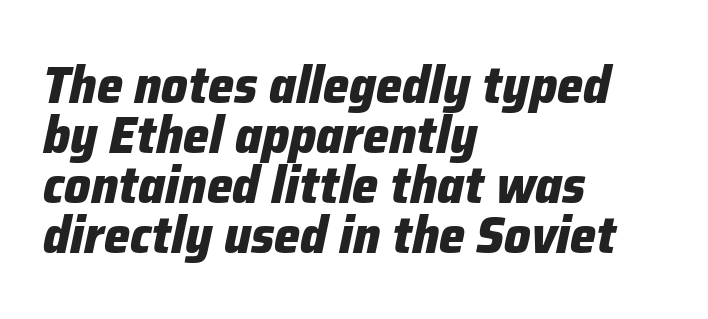
Q: Is the text bold? A: Yes.
Q: Is the text italic (slanted)? A: Yes, it leans right by about 12 degrees.
Q: Is the text underlined? A: No.
Q: How is the paragraph aligned? A: Left-aligned.
Q: Is the spacing between letters normal or unusually wide? A: Normal.
Q: Is the spacing between lines tight, normal or loose? A: Tight.
Q: Width (condensed, normal, or wide)? A: Normal.
Q: Stroke contrast? A: Low.
Q: x-height? A: Medium.
Q: Monospaced? A: No.
